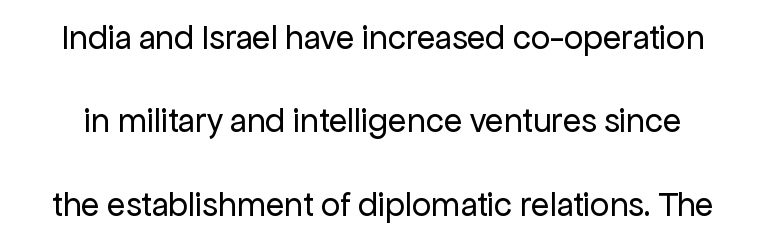
The image shows 34 px regular-weight sans-serif type, upright; set loose line spacing (2.45x), normal letter spacing, not underlined; low stroke contrast and a medium x-height.
